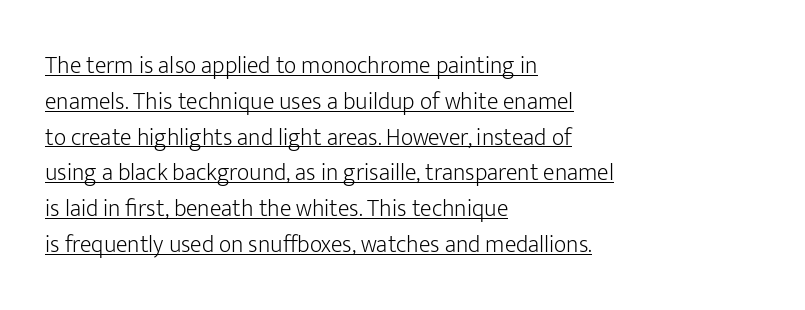
The space between consecutive lines is moderate. Typeset ragged right — the left edge is the straight one. It's the straight-up-and-down kind of type. There is no visible air inserted between adjacent glyphs.
